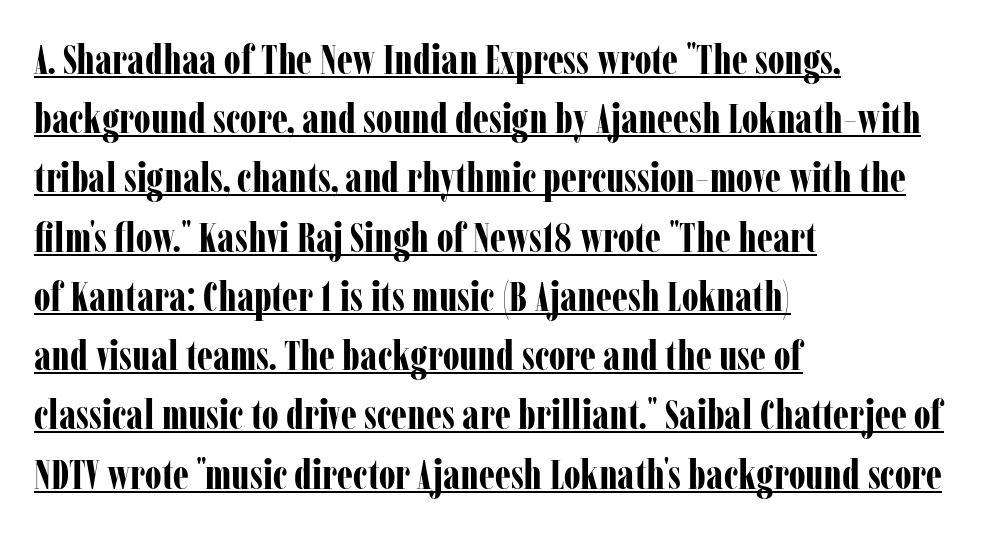
{"serif": "yes", "italic": "no", "bold": "yes", "weight": "bold", "width": "condensed", "stroke_contrast": "low", "x_height": "medium", "monospaced": "no", "underline": "yes", "align": "left", "line_spacing": "normal", "line_spacing_ratio": 1.41, "letter_spacing": "normal", "letter_spacing_em": 0.0, "glyph_px": 42}
